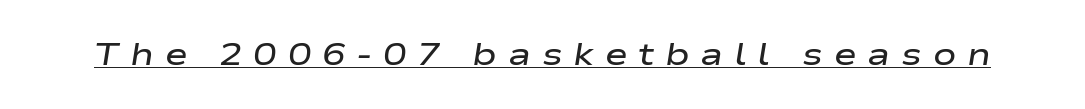
{"italic": "yes", "lean": "right", "slant_degrees": 9, "bold": "semi", "weight": "semibold", "width": "wide", "stroke_contrast": "low", "x_height": "medium", "monospaced": "no", "underline": "yes", "letter_spacing": "wide", "letter_spacing_em": 0.35, "glyph_px": 31}
